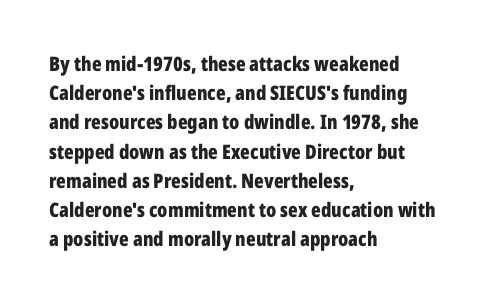
The image shows 20 px bold type, upright; set left-aligned, normal line spacing (1.46x), normal letter spacing, not underlined.
